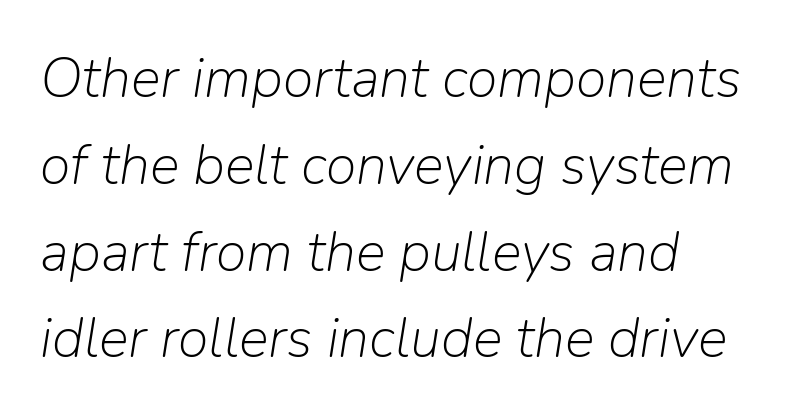
Q: Is the text bold? A: No.
Q: Is the text italic (slanted)? A: Yes, it leans right by about 9 degrees.
Q: Is the text underlined? A: No.
Q: How is the paragraph aligned? A: Left-aligned.
Q: Is the spacing between letters normal or unusually wide? A: Normal.
Q: Is the spacing between lines tight, normal or loose? A: Normal.
Q: Width (condensed, normal, or wide)? A: Normal.
Q: Stroke contrast? A: Low.
Q: x-height? A: Medium.
Q: Monospaced? A: No.
